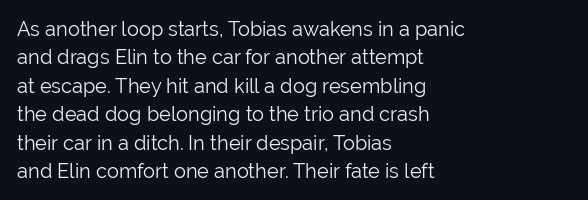
Glyph-to-glyph distance matches everyday printed text. One glance says typical: line gaps are just what's usual. A bare baseline throughout the passage. Does the lettering tilt? It doesn't — this is upright.
